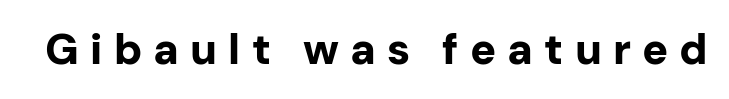
Q: Is the text bold? A: Yes.
Q: Is the text italic (slanted)? A: No, it is upright.
Q: Is the typeface a serif or a sans-serif typeface? A: Sans-serif.
Q: Is the text underlined? A: No.
Q: Is the spacing between letters normal or unusually wide? A: Unusually wide.
Q: Width (condensed, normal, or wide)? A: Normal.
Q: Stroke contrast? A: Low.
Q: x-height? A: Medium.
Q: Monospaced? A: No.
